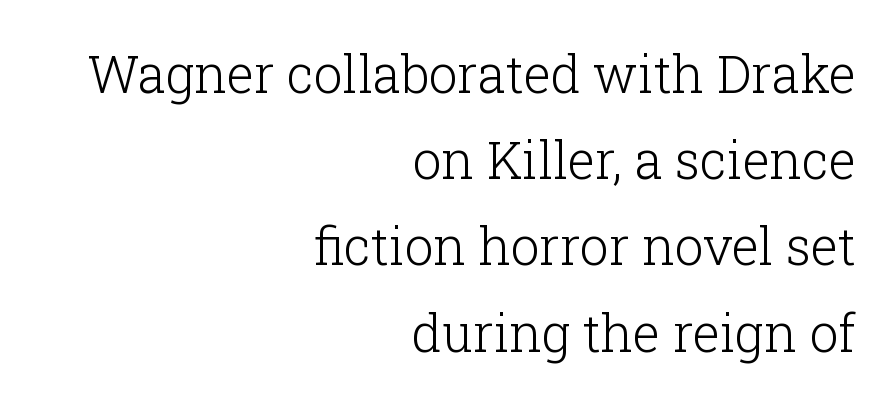
{"serif": "yes", "italic": "no", "bold": "no", "weight": "light", "width": "normal", "stroke_contrast": "low", "x_height": "medium", "monospaced": "no", "underline": "no", "align": "right", "line_spacing": "normal", "line_spacing_ratio": 1.69, "letter_spacing": "normal", "letter_spacing_em": 0.0, "glyph_px": 51}
